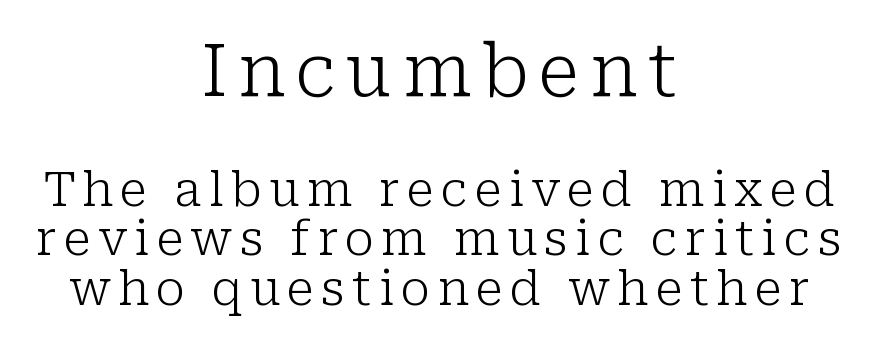
You could not count columns in this text — the font is proportionally spaced. The glyphs are unaccompanied by any horizontal stroke below them. The letters carry serifs — small finishing strokes at the ends of their stems. Leading: reduced. Short and long lines alike share a common midpoint. This is the regular roman posture of the typeface.
